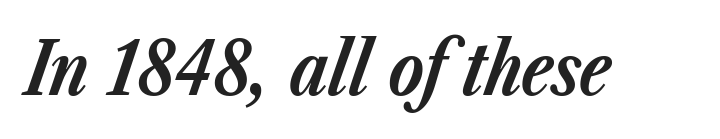
Q: Is the text bold? A: Yes.
Q: Is the text italic (slanted)? A: Yes, it leans right by about 23 degrees.
Q: Is the text underlined? A: No.
Q: Is the spacing between letters normal or unusually wide? A: Normal.
Q: Width (condensed, normal, or wide)? A: Normal.
Q: Stroke contrast? A: Low.
Q: x-height? A: Medium.
Q: Monospaced? A: No.
